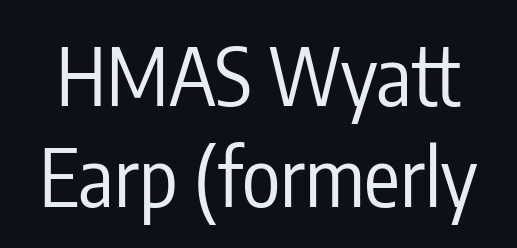
Q: Is the text bold? A: No.
Q: Is the text italic (slanted)? A: No, it is upright.
Q: Is the typeface a serif or a sans-serif typeface? A: Sans-serif.
Q: Is the text underlined? A: No.
Q: Is the spacing between letters normal or unusually wide? A: Normal.
Q: Is the spacing between lines tight, normal or loose? A: Normal.
Q: Width (condensed, normal, or wide)? A: Condensed.
Q: Stroke contrast? A: Low.
Q: x-height? A: Medium.
Q: Monospaced? A: No.
